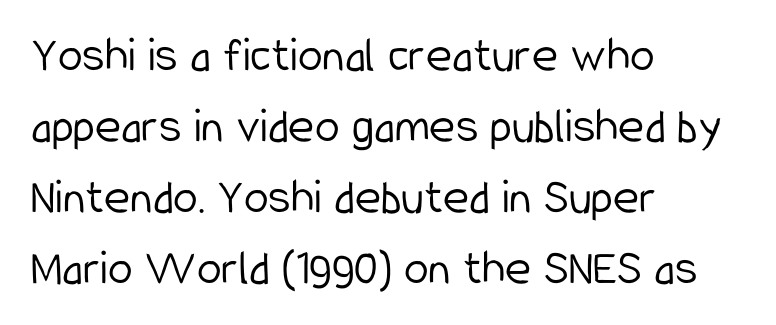
{"serif": "no", "italic": "no", "bold": "no", "weight": "light", "width": "condensed", "stroke_contrast": "low", "x_height": "medium", "monospaced": "no", "underline": "no", "align": "left", "line_spacing": "normal", "line_spacing_ratio": 1.42, "letter_spacing": "normal", "letter_spacing_em": 0.0, "glyph_px": 50}
